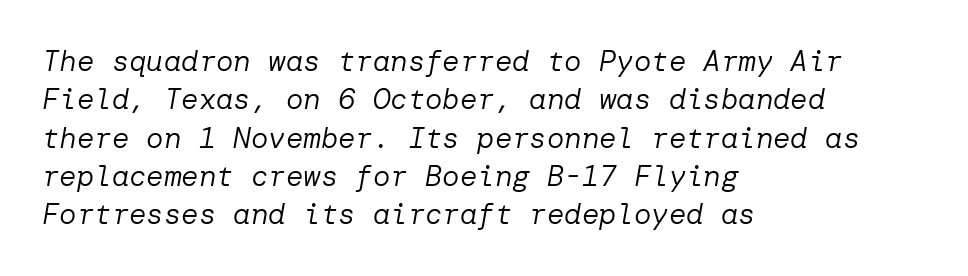
Q: Is the text bold? A: No.
Q: Is the text italic (slanted)? A: Yes, it leans right by about 10 degrees.
Q: Is the text underlined? A: No.
Q: How is the paragraph aligned? A: Left-aligned.
Q: Is the spacing between letters normal or unusually wide? A: Normal.
Q: Is the spacing between lines tight, normal or loose? A: Normal.
Q: Width (condensed, normal, or wide)? A: Normal.
Q: Stroke contrast? A: Low.
Q: x-height? A: Medium.
